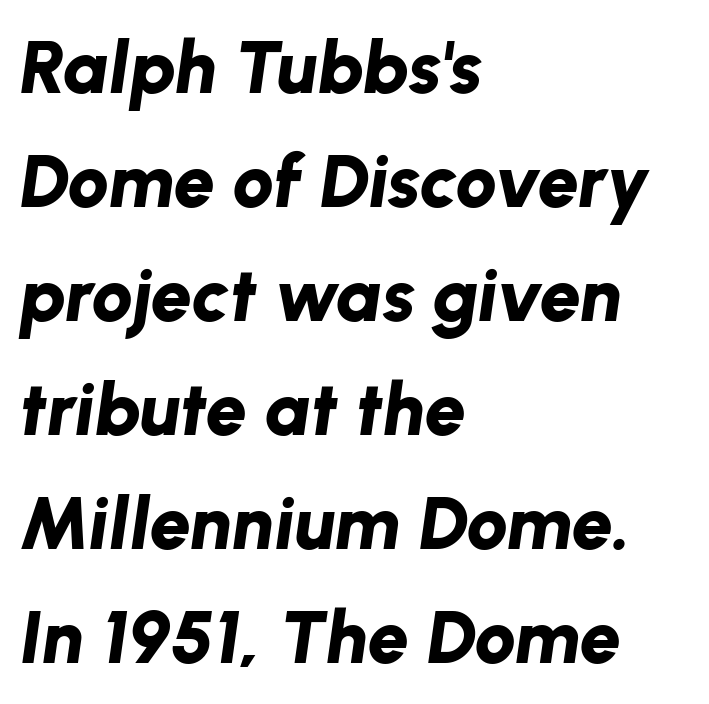
{"italic": "yes", "lean": "right", "slant_degrees": 8, "bold": "yes", "weight": "bold", "width": "normal", "stroke_contrast": "low", "x_height": "medium", "monospaced": "no", "underline": "no", "align": "left", "line_spacing": "normal", "line_spacing_ratio": 1.54, "letter_spacing": "normal", "letter_spacing_em": 0.0, "glyph_px": 74}
